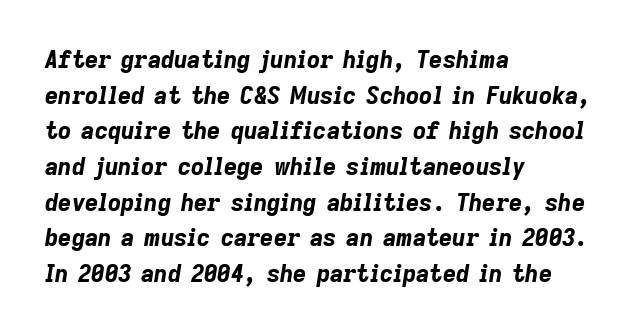
Q: Is the text bold? A: Yes.
Q: Is the text italic (slanted)? A: Yes, it leans right by about 9 degrees.
Q: Is the text underlined? A: No.
Q: How is the paragraph aligned? A: Left-aligned.
Q: Is the spacing between letters normal or unusually wide? A: Normal.
Q: Is the spacing between lines tight, normal or loose? A: Normal.
